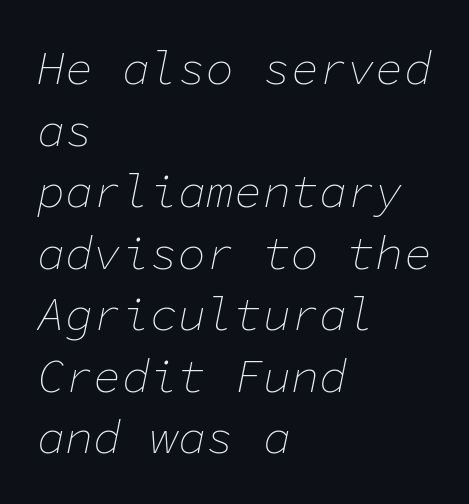
{"italic": "yes", "lean": "right", "slant_degrees": 11, "bold": "no", "weight": "thin", "width": "normal", "stroke_contrast": "low", "x_height": "medium", "monospaced": "yes", "underline": "no", "align": "left", "line_spacing": "normal", "line_spacing_ratio": 1.31, "letter_spacing": "normal", "letter_spacing_em": 0.0, "glyph_px": 47}
